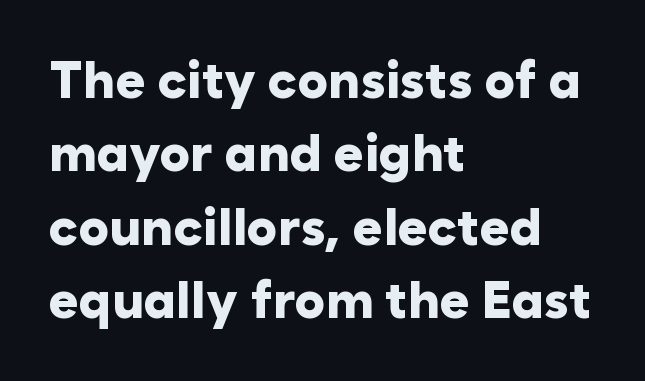
Descender tails drop into unmarked territory. The horizontal fit of the characters is conventional and even. This is the regular roman posture of the typeface. Vertical spacing — default. The rag falls on the right side of this text block. Nope, no serifs anywhere on these letters.
